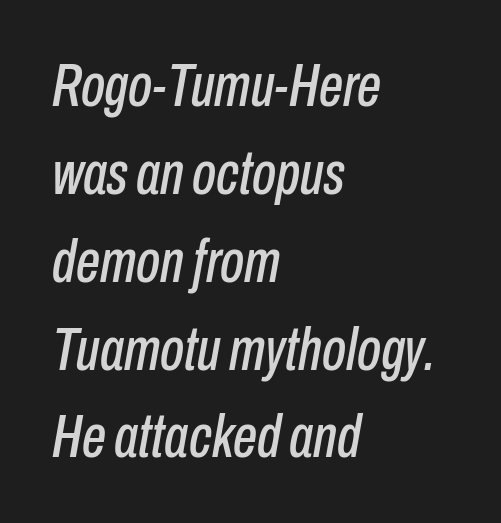
Q: Is the text italic (slanted)? A: Yes, it leans right by about 10 degrees.
Q: Is the text underlined? A: No.
Q: How is the paragraph aligned? A: Left-aligned.
Q: Is the spacing between letters normal or unusually wide? A: Normal.
Q: Is the spacing between lines tight, normal or loose? A: Normal.
Q: Width (condensed, normal, or wide)? A: Condensed.
Q: Stroke contrast? A: Low.
Q: x-height? A: Medium.
Q: Monospaced? A: No.
